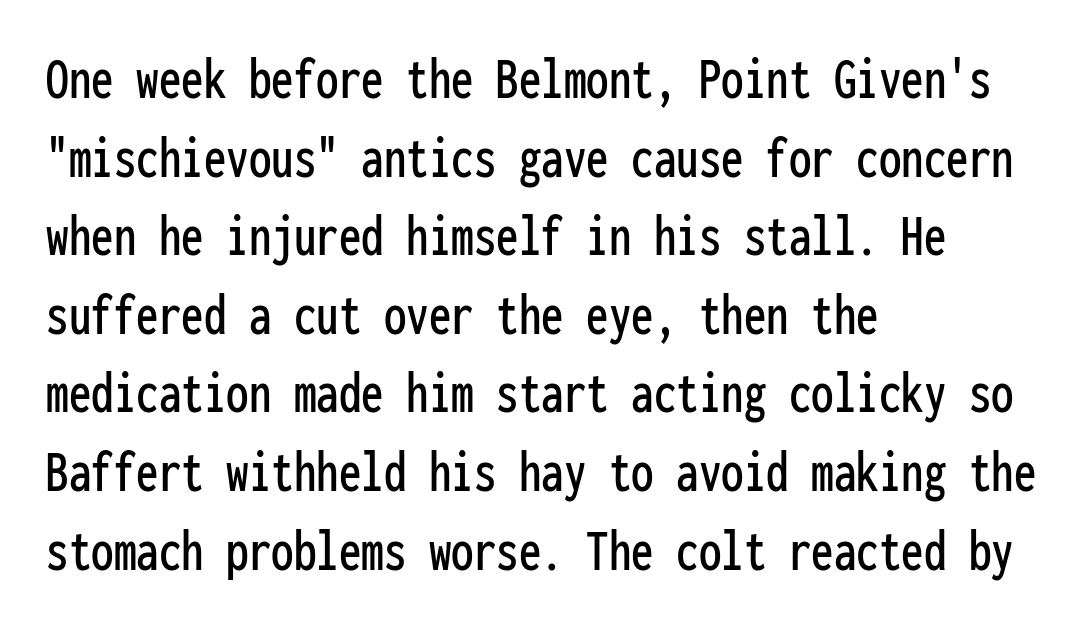
The paragraph has a hard left edge and a soft right edge. Regarding leading, the lines here are spaced in the standard way. Only glyphs here, with clear space below each row. The passage shown is typed in a monospace face where columns stay perfectly aligned. Check where the strokes stop: nothing finishes them off — pure sans. Glyph-to-glyph distance matches everyday printed text.
